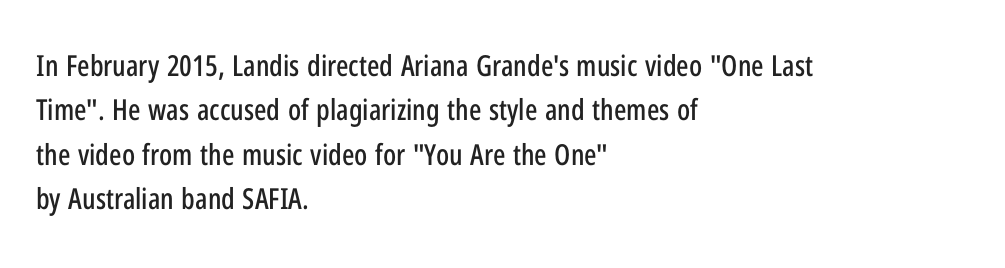
Q: Is the text italic (slanted)? A: No, it is upright.
Q: Is the typeface a serif or a sans-serif typeface? A: Sans-serif.
Q: Is the text underlined? A: No.
Q: How is the paragraph aligned? A: Left-aligned.
Q: Is the spacing between letters normal or unusually wide? A: Normal.
Q: Is the spacing between lines tight, normal or loose? A: Normal.
Q: Width (condensed, normal, or wide)? A: Condensed.
Q: Stroke contrast? A: Low.
Q: x-height? A: Medium.
Q: Monospaced? A: No.
